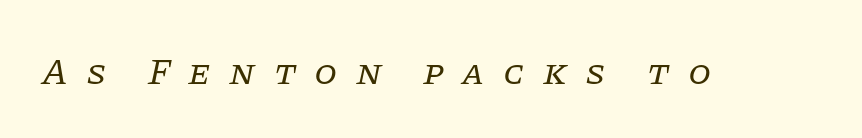
The zone under the glyphs is completely vacant. Unlike a clean sans, this face finishes its strokes with serifs. Characters follow at a spacing far wider than the type designer built in. If you drew a line through each stem, it would be angled. Each stroke keeps to a modest, everyday thickness or less.
